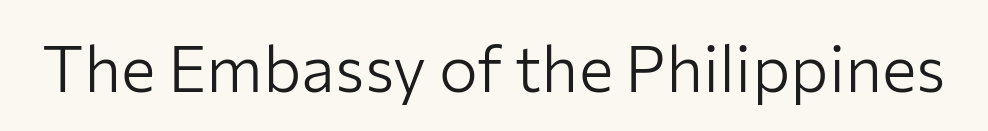
The image shows 65 px light sans-serif type, upright; set normal letter spacing, not underlined; low stroke contrast and a medium x-height.
